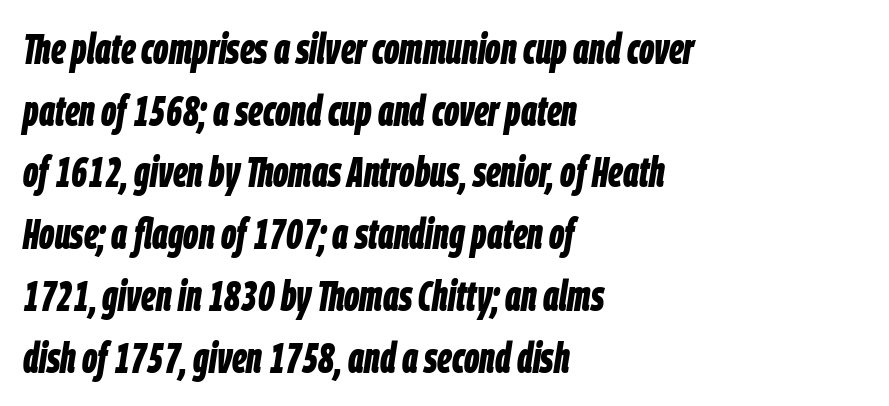
The image shows 42 px bold, condensed type, italic (leaning right); set left-aligned, normal line spacing (1.47x), normal letter spacing, not underlined; low stroke contrast and a large x-height.
